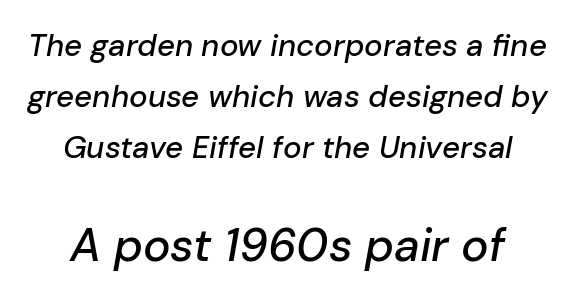
Q: Is the text italic (slanted)? A: Yes, it leans right by about 10 degrees.
Q: Is the text underlined? A: No.
Q: Is the spacing between letters normal or unusually wide? A: Normal.
Q: Is the spacing between lines tight, normal or loose? A: Normal.
Q: Which block of text is set in a larger size, the first (top) or the second (bottom)? A: The second (bottom) one.
Q: Width (condensed, normal, or wide)? A: Normal.
Q: Stroke contrast? A: Low.
Q: x-height? A: Medium.
Q: Monospaced? A: No.
